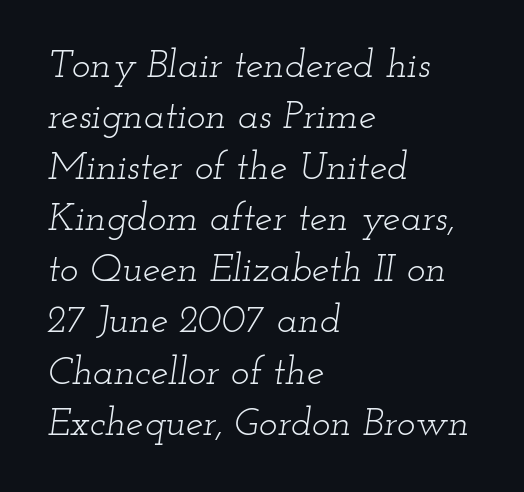
The image shows 39 px light, wide serif type, italic (leaning right); set left-aligned, normal line spacing (1.31x), normal letter spacing, not underlined; low stroke contrast and a small x-height.
